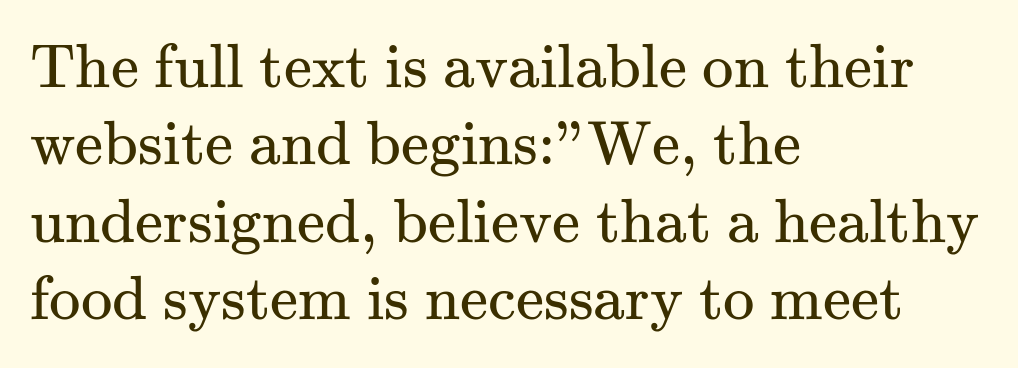
Q: Is the text bold? A: No.
Q: Is the text italic (slanted)? A: No, it is upright.
Q: Is the typeface a serif or a sans-serif typeface? A: Serif.
Q: Is the text underlined? A: No.
Q: How is the paragraph aligned? A: Left-aligned.
Q: Is the spacing between letters normal or unusually wide? A: Normal.
Q: Width (condensed, normal, or wide)? A: Normal.
Q: Stroke contrast? A: Medium.
Q: x-height? A: Small.
Q: Monospaced? A: No.
